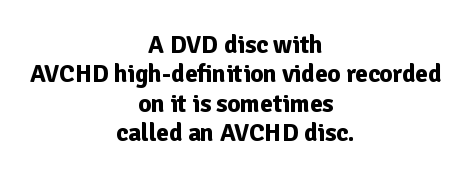
Q: Is the text bold? A: Yes.
Q: Is the text italic (slanted)? A: No, it is upright.
Q: Is the text underlined? A: No.
Q: How is the paragraph aligned? A: Centered.
Q: Is the spacing between letters normal or unusually wide? A: Normal.
